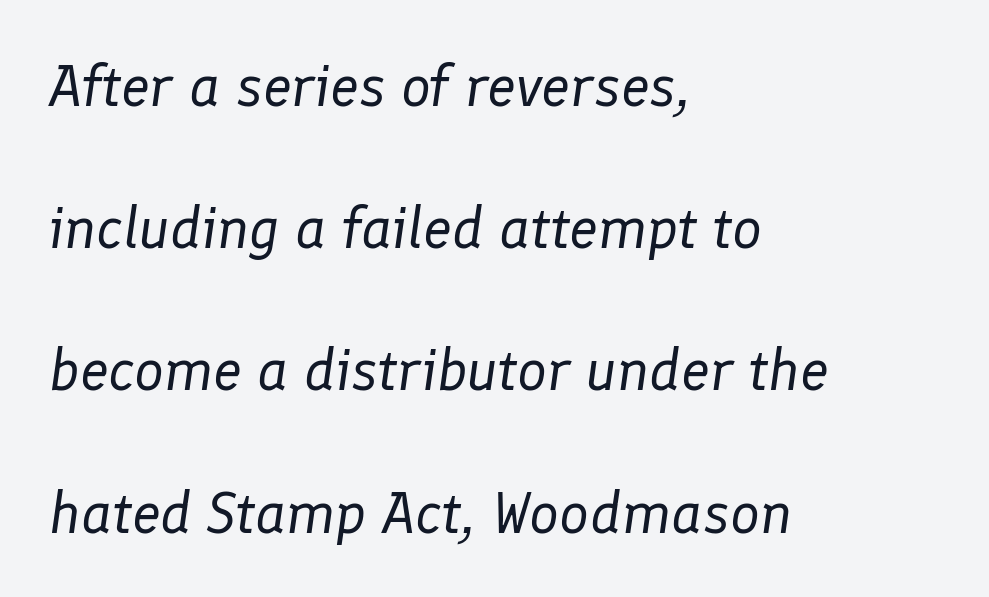
{"italic": "yes", "lean": "right", "slant_degrees": 8, "bold": "no", "weight": "regular", "width": "normal", "stroke_contrast": "low", "x_height": "medium", "monospaced": "no", "underline": "no", "align": "left", "line_spacing": "loose", "line_spacing_ratio": 2.41, "letter_spacing": "normal", "letter_spacing_em": 0.0, "glyph_px": 59}
